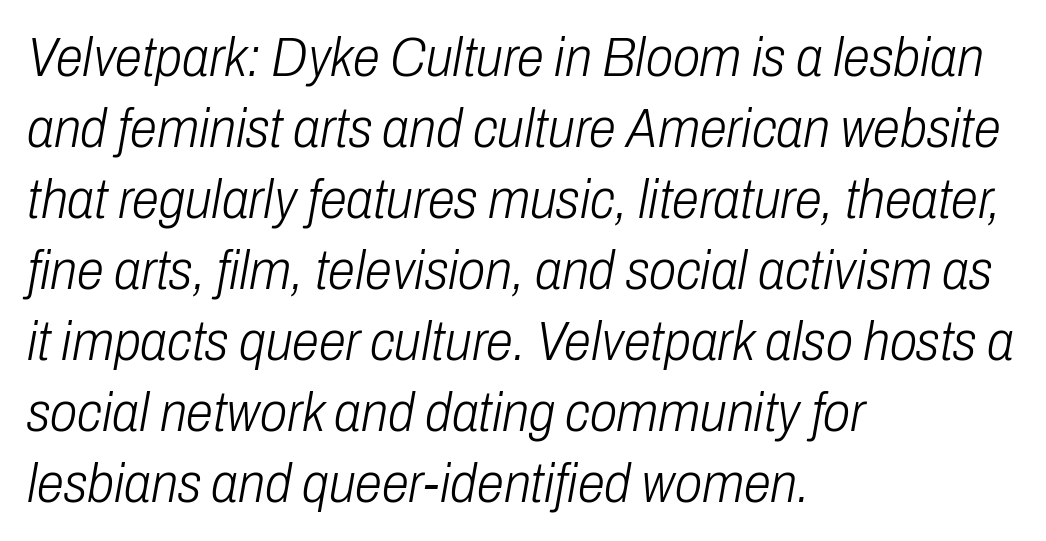
{"italic": "yes", "lean": "right", "slant_degrees": 10, "bold": "no", "weight": "light", "width": "condensed", "stroke_contrast": "low", "x_height": "medium", "monospaced": "no", "underline": "no", "align": "left", "line_spacing": "normal", "line_spacing_ratio": 1.29, "letter_spacing": "normal", "letter_spacing_em": 0.0, "glyph_px": 55}
